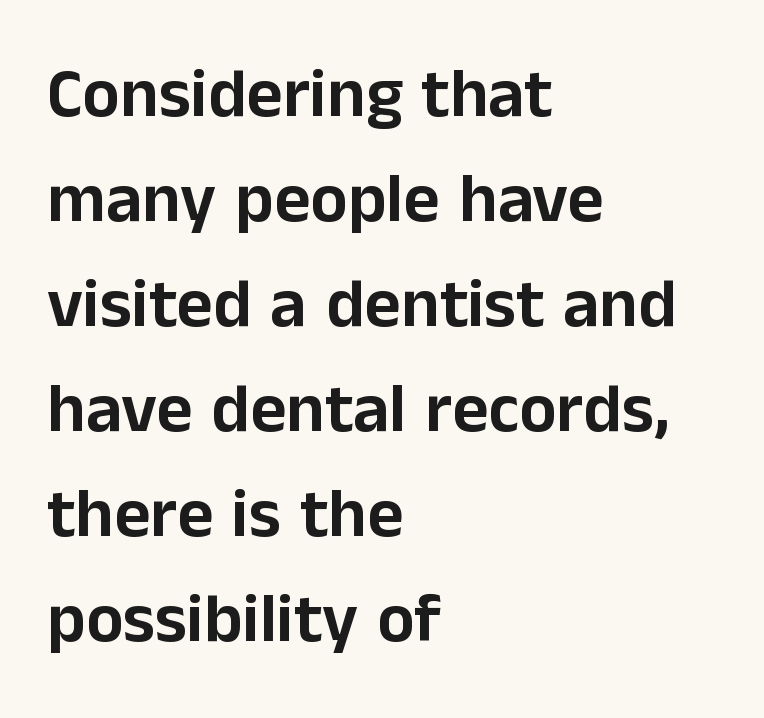
The image shows 70 px sans-serif type, upright; set left-aligned, normal line spacing (1.5x), normal letter spacing, not underlined; low stroke contrast and a medium x-height.
